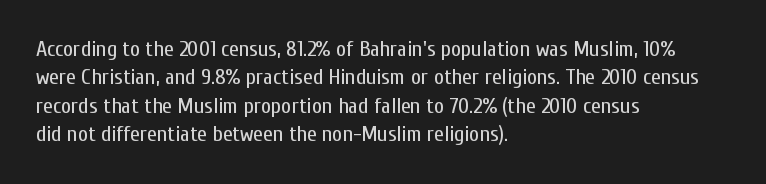
Q: Is the text bold? A: No.
Q: Is the text italic (slanted)? A: No, it is upright.
Q: Is the text underlined? A: No.
Q: How is the paragraph aligned? A: Left-aligned.
Q: Is the spacing between letters normal or unusually wide? A: Normal.
Q: Is the spacing between lines tight, normal or loose? A: Normal.
